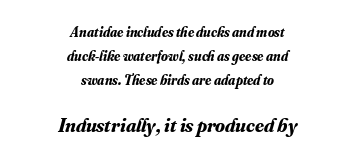
The baseline area is clear. How are the letters spaced? Ordinarily, with no added tracking. These two chunks differ in scale, with the bottom chunk taking the larger measure. The text carries the slant typical of an italic or oblique font. Which margin do the lines hug? Neither — every line sits in the middle. Heft: maximum for text — a bold.
